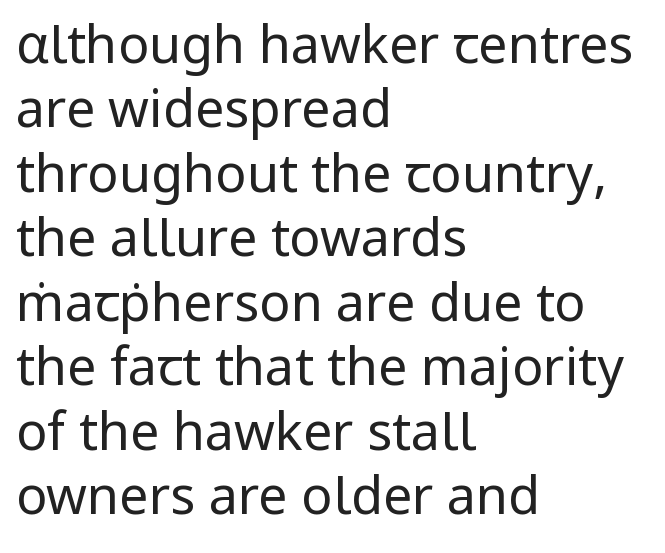
{"serif": "no", "italic": "no", "bold": "no", "weight": "regular", "width": "normal", "stroke_contrast": "low", "x_height": "medium", "monospaced": "no", "underline": "no", "align": "left", "line_spacing_ratio": 1.24, "letter_spacing": "normal", "letter_spacing_em": 0.0, "glyph_px": 52}
